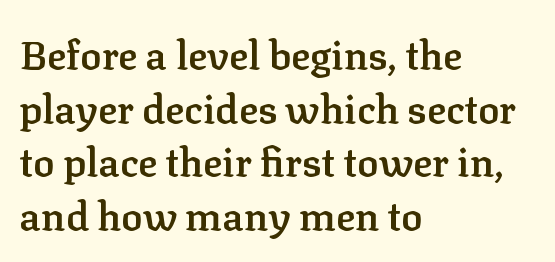
{"serif": "yes", "italic": "no", "bold": "semi", "weight": "semibold", "width": "normal", "stroke_contrast": "low", "x_height": "medium", "monospaced": "no", "underline": "no", "align": "left", "line_spacing": "normal", "line_spacing_ratio": 1.34, "letter_spacing": "normal", "letter_spacing_em": 0.0, "glyph_px": 40}
